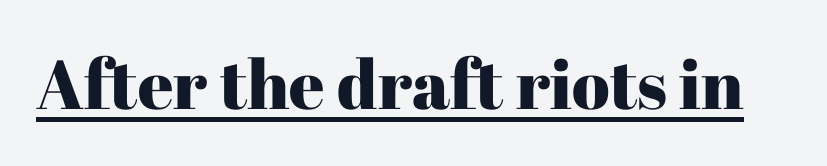
The image shows 69 px serif type, upright; set normal letter spacing, underlined; high stroke contrast and a medium x-height.
